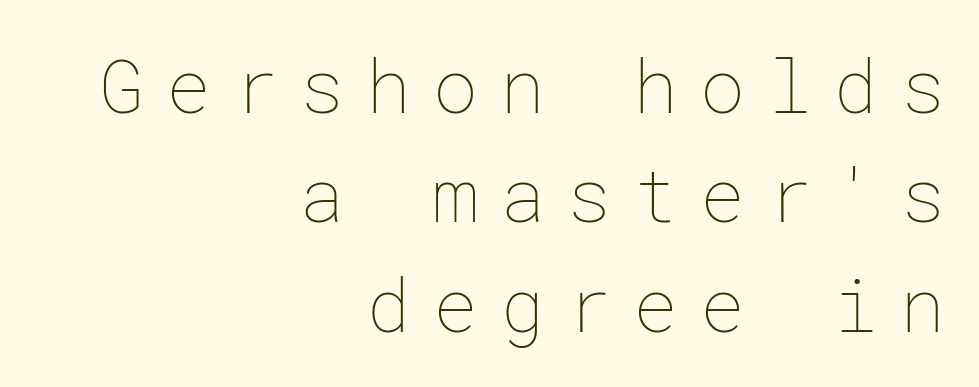
Q: Is the text bold? A: No.
Q: Is the text italic (slanted)? A: No, it is upright.
Q: Is the text underlined? A: No.
Q: How is the paragraph aligned? A: Right-aligned.
Q: Is the spacing between letters normal or unusually wide? A: Unusually wide.
Q: Is the spacing between lines tight, normal or loose? A: Normal.
Q: Width (condensed, normal, or wide)? A: Normal.
Q: Stroke contrast? A: Low.
Q: x-height? A: Medium.
